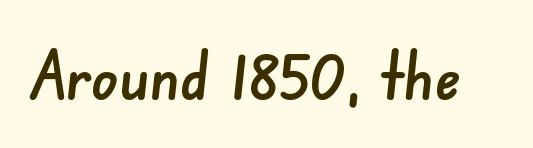
The image shows 67 px sans-serif type; set normal letter spacing, not underlined; low stroke contrast and a small x-height.
